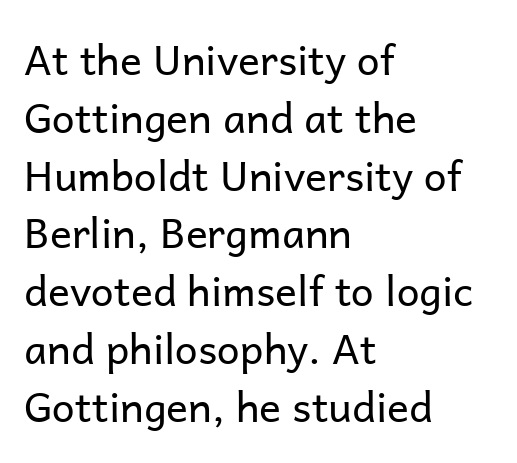
Q: Is the text bold? A: No.
Q: Is the text italic (slanted)? A: No, it is upright.
Q: Is the typeface a serif or a sans-serif typeface? A: Sans-serif.
Q: Is the text underlined? A: No.
Q: How is the paragraph aligned? A: Left-aligned.
Q: Is the spacing between letters normal or unusually wide? A: Normal.
Q: Is the spacing between lines tight, normal or loose? A: Normal.
Q: Width (condensed, normal, or wide)? A: Normal.
Q: Stroke contrast? A: Low.
Q: x-height? A: Medium.
Q: Monospaced? A: No.
